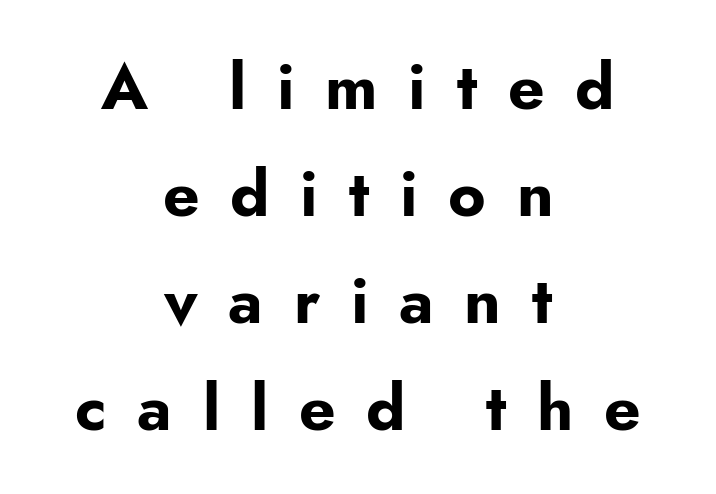
Casual observation: everything's sitting right in the middle. Is the letter spacing exaggerated? Yes — the characters are pushed far apart. Decoration check: the copy has no underline. A sans-serif font was chosen for this passage.
